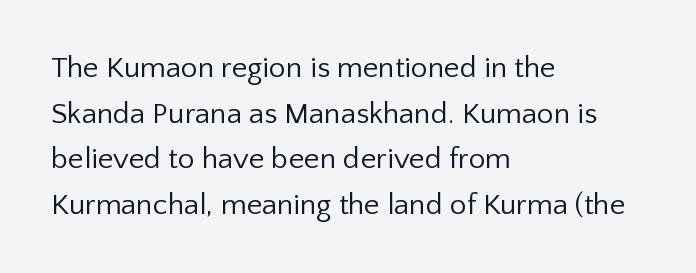
Q: Is the text bold? A: No.
Q: Is the text italic (slanted)? A: No, it is upright.
Q: Is the typeface a serif or a sans-serif typeface? A: Sans-serif.
Q: Is the text underlined? A: No.
Q: How is the paragraph aligned? A: Left-aligned.
Q: Is the spacing between letters normal or unusually wide? A: Normal.
Q: Is the spacing between lines tight, normal or loose? A: Normal.
Q: Width (condensed, normal, or wide)? A: Normal.
Q: Stroke contrast? A: Low.
Q: x-height? A: Medium.
Q: Monospaced? A: No.
